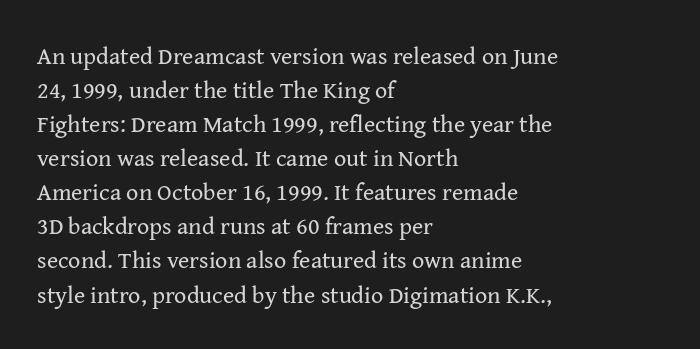
Q: Is the text bold? A: No.
Q: Is the text italic (slanted)? A: No, it is upright.
Q: Is the text underlined? A: No.
Q: How is the paragraph aligned? A: Left-aligned.
Q: Is the spacing between letters normal or unusually wide? A: Normal.
Q: Is the spacing between lines tight, normal or loose? A: Normal.
